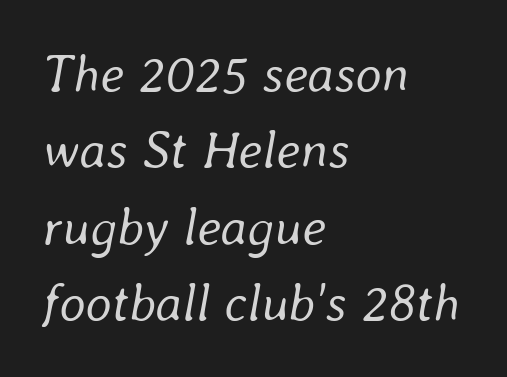
The image shows 52 px regular-weight type, italic (leaning right); set left-aligned, normal line spacing (1.47x), normal letter spacing, not underlined; low stroke contrast and a medium x-height.
